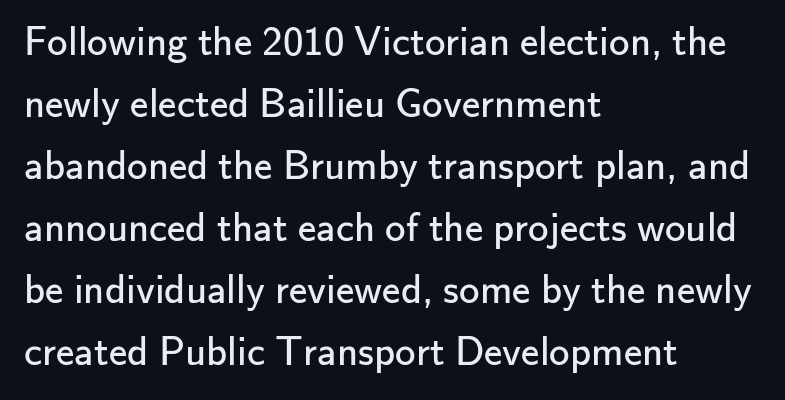
Compared with a centered layout, this one pins lines to the left instead. Quick note: not italic, upright. Stroke terminals: plain, sans-serif. Looks like regular typesetting: each glyph gets only the width it needs.
